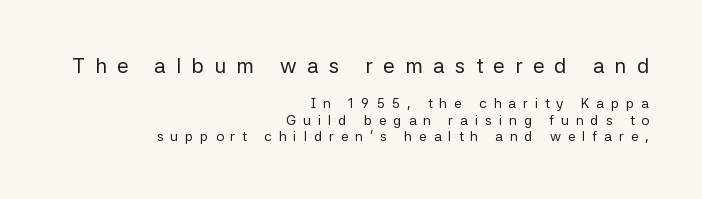
Q: Is the text bold? A: No.
Q: Is the text italic (slanted)? A: No, it is upright.
Q: Is the text underlined? A: No.
Q: How is the paragraph aligned? A: Right-aligned.
Q: Is the spacing between letters normal or unusually wide? A: Unusually wide.
Q: Which block of text is set in a larger size, the first (top) or the second (bottom)? A: The first (top) one.
